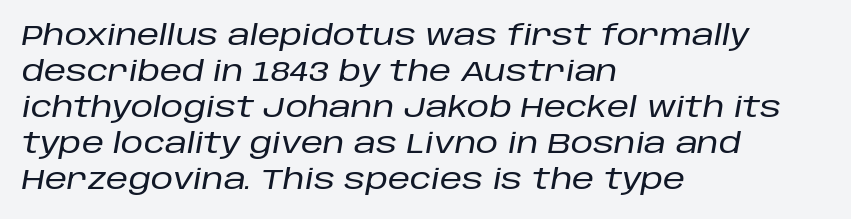
{"italic": "yes", "lean": "right", "slant_degrees": 10, "width": "normal", "stroke_contrast": "low", "x_height": "large", "monospaced": "no", "underline": "no", "align": "left", "line_spacing": "normal", "line_spacing_ratio": 1.29, "letter_spacing": "normal", "letter_spacing_em": 0.0, "glyph_px": 28}
